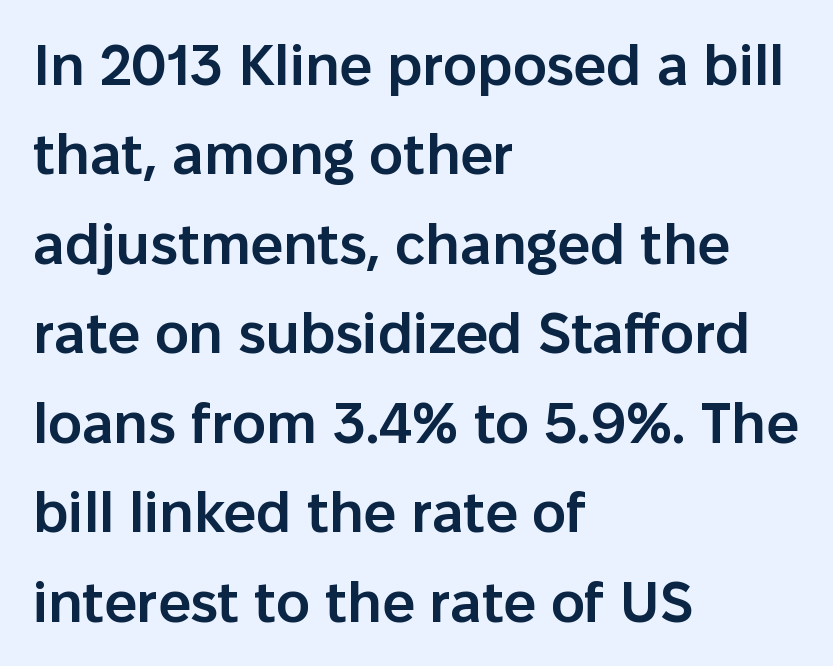
{"serif": "no", "italic": "no", "bold": "semi", "weight": "semibold", "width": "normal", "stroke_contrast": "low", "x_height": "medium", "monospaced": "no", "underline": "no", "align": "left", "line_spacing": "normal", "line_spacing_ratio": 1.57, "letter_spacing": "normal", "letter_spacing_em": 0.0, "glyph_px": 57}
